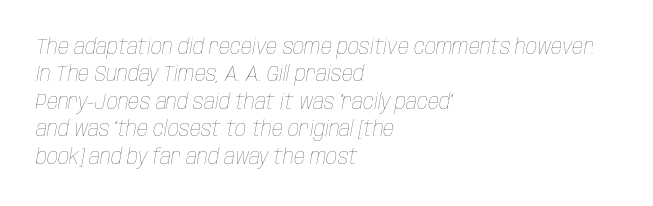
These glyphs show unthickened strokes, regular width or finer. Tracking here is standard; glyphs follow each other at the usual distance. Rendered with sloped, italic letterforms. A student would call this left alignment; a typographer would say flush left, rag right.
